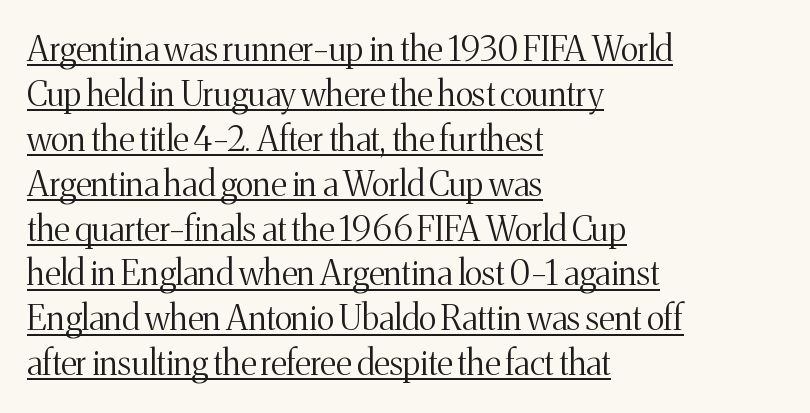
The image shows 34 px light serif type, upright; set left-aligned, normal line spacing (1.32x), normal letter spacing, underlined; medium stroke contrast and a medium x-height.
